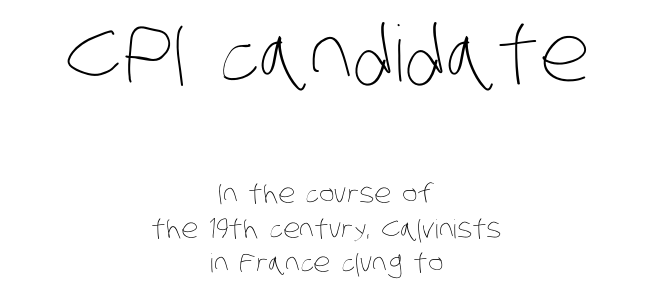
Q: Is the text bold? A: No.
Q: Is the text underlined? A: No.
Q: How is the paragraph aligned? A: Centered.
Q: Is the spacing between letters normal or unusually wide? A: Normal.
Q: Is the spacing between lines tight, normal or loose? A: Normal.
Q: Which block of text is set in a larger size, the first (top) or the second (bottom)? A: The first (top) one.
Q: Width (condensed, normal, or wide)? A: Condensed.
Q: Stroke contrast? A: Low.
Q: x-height? A: Large.
Q: Monospaced? A: No.
